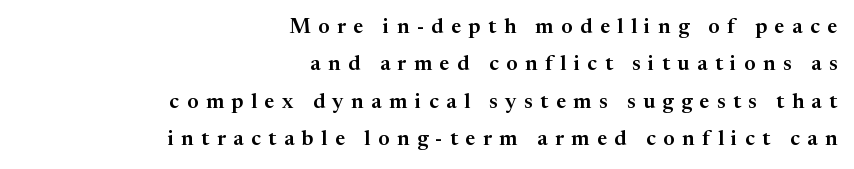
Q: Is the text italic (slanted)? A: No, it is upright.
Q: Is the text underlined? A: No.
Q: How is the paragraph aligned? A: Right-aligned.
Q: Is the spacing between letters normal or unusually wide? A: Unusually wide.
